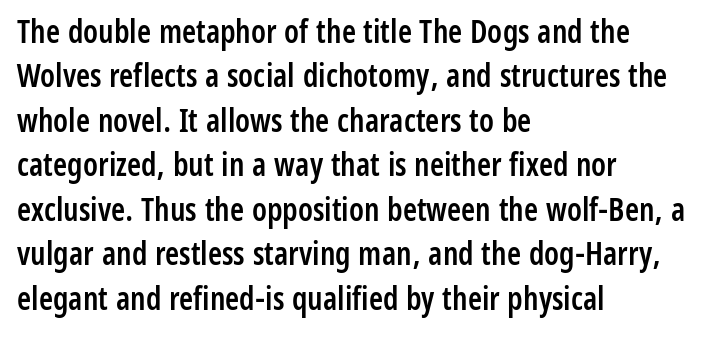
Q: Is the text bold? A: Semi-bold.
Q: Is the text italic (slanted)? A: No, it is upright.
Q: Is the typeface a serif or a sans-serif typeface? A: Sans-serif.
Q: Is the text underlined? A: No.
Q: How is the paragraph aligned? A: Left-aligned.
Q: Is the spacing between letters normal or unusually wide? A: Normal.
Q: Is the spacing between lines tight, normal or loose? A: Normal.
Q: Width (condensed, normal, or wide)? A: Condensed.
Q: Stroke contrast? A: Low.
Q: x-height? A: Medium.
Q: Monospaced? A: No.
